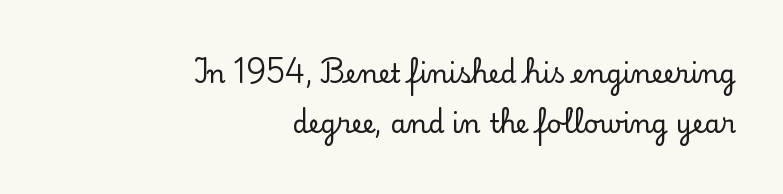
The image shows 26 px text type, upright; set right-aligned, loose line spacing (1.94x), normal letter spacing, not underlined.
